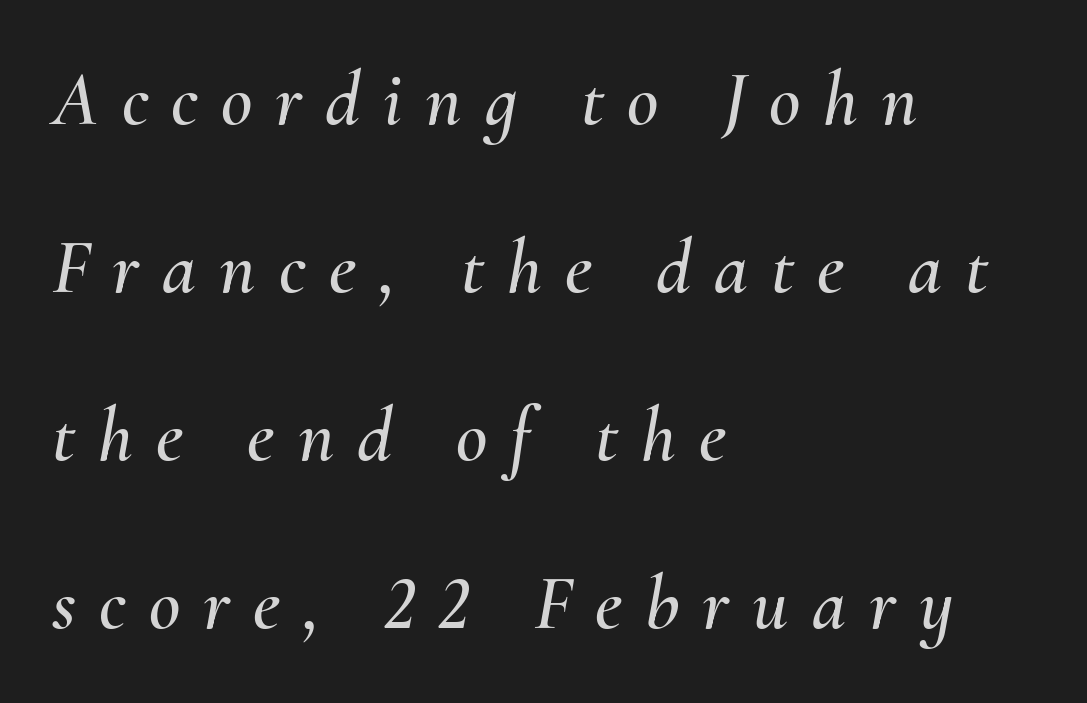
Leading: increased. Varying glyph widths throughout — classic text-font behaviour. Casual observation: everything's shoved over to the left. This is oblique type, the kind used for emphasis or titles. Beneath every word, the page is bare. The rendering inserts visible extra space after every character.
